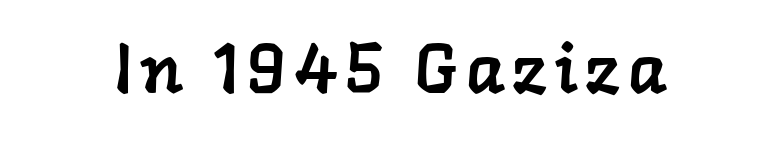
Are there feet on the stems? There are — it's a serif. Words float on clear page, feet unadorned. These lines are rendered in a variable-pitch font.
